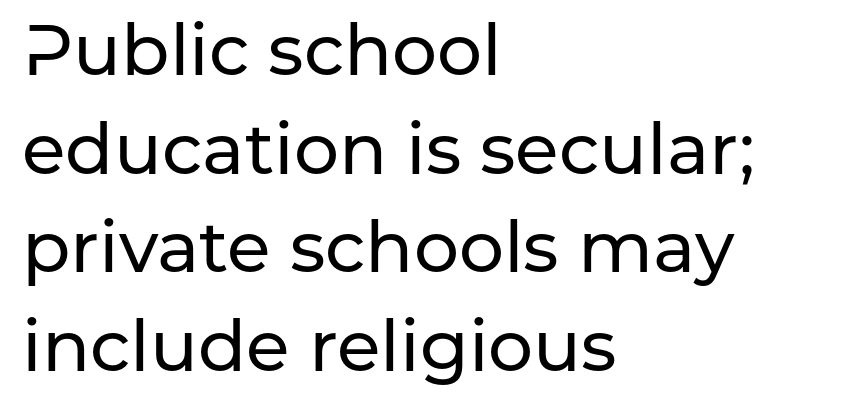
The image shows 71 px sans-serif type, upright; set left-aligned, normal line spacing (1.39x), normal letter spacing, not underlined; low stroke contrast and a medium x-height.
